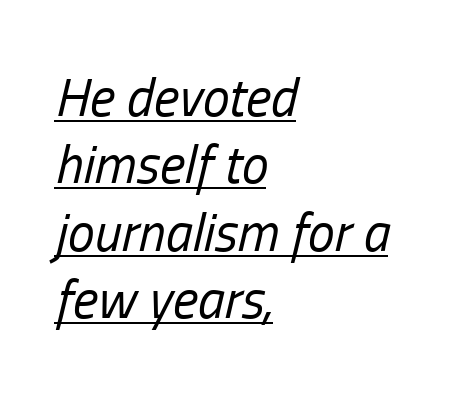
{"italic": "yes", "lean": "right", "slant_degrees": 13, "bold": "no", "weight": "regular", "width": "condensed", "stroke_contrast": "low", "x_height": "medium", "monospaced": "no", "underline": "yes", "align": "left", "line_spacing": "normal", "line_spacing_ratio": 1.25, "letter_spacing": "normal", "letter_spacing_em": 0.0, "glyph_px": 54}
